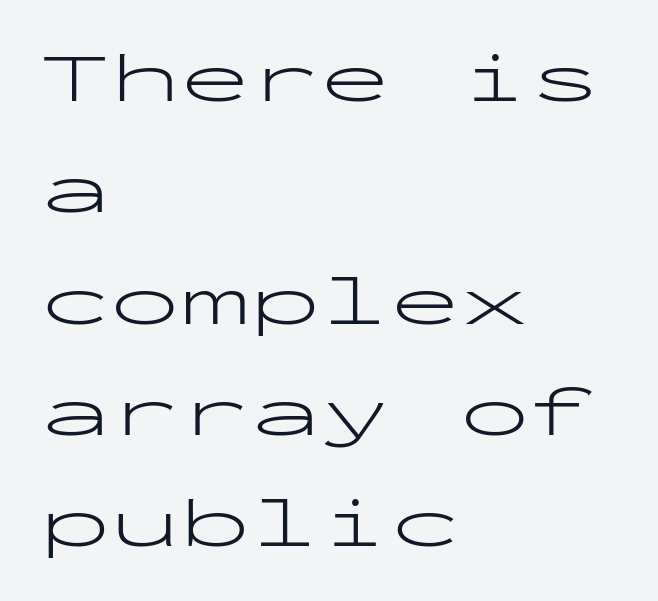
The image shows 70 px light, wide sans-serif type, upright, monospaced; set left-aligned, normal line spacing (1.59x), normal letter spacing, not underlined; low stroke contrast and a medium x-height.
